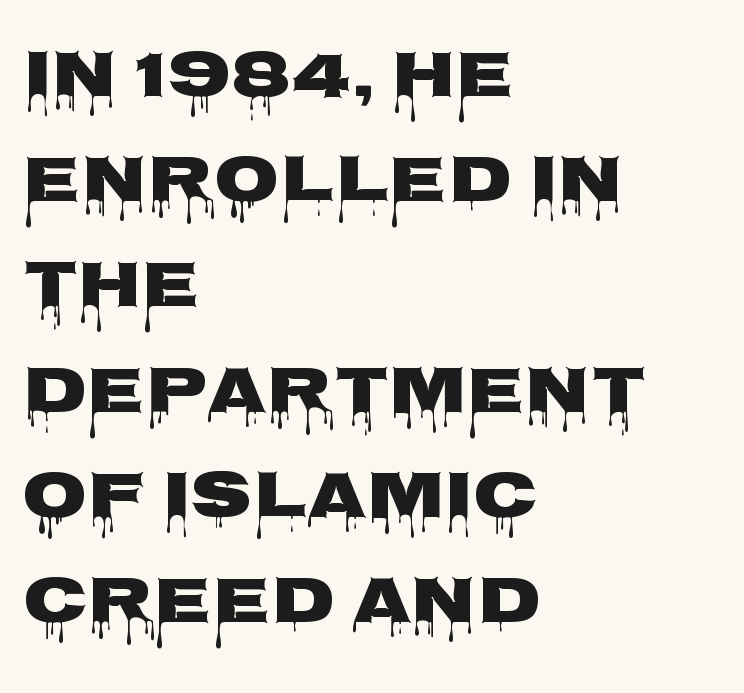
Think of a printed novel: that variable character pitch is what you see here. The line texture is even and compact thanks to regular tracking. No feet cap the strokes, marking this as sans-serif type. How heavy is the stroke? Heavy — this is a bold. Leading: standard.
